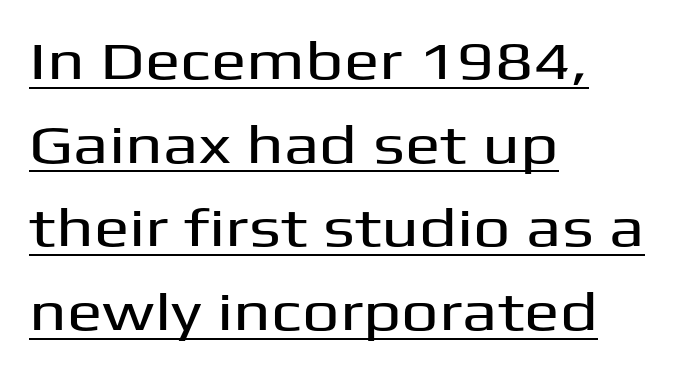
Characters remain perfectly vertical along every line. Between one letter and the next there's only the usual sliver of space. Typographically, this falls in the sans-serif category. You could not count columns in this text — the font is proportionally spaced. Which margin do the lines hug? The left one — the right edge is uneven.
